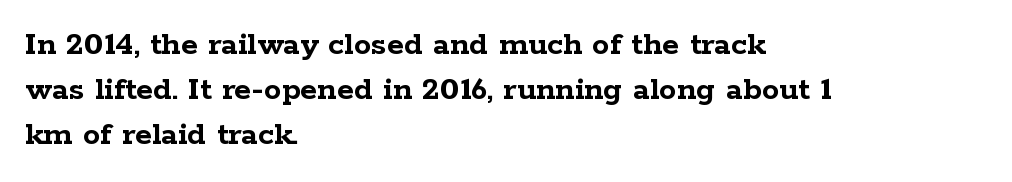
{"serif": "yes", "italic": "no", "bold": "yes", "weight": "semibold", "width": "wide", "stroke_contrast": "low", "x_height": "medium", "monospaced": "no", "underline": "no", "align": "left", "line_spacing": "normal", "line_spacing_ratio": 1.29, "letter_spacing": "normal", "letter_spacing_em": 0.0, "glyph_px": 35}
